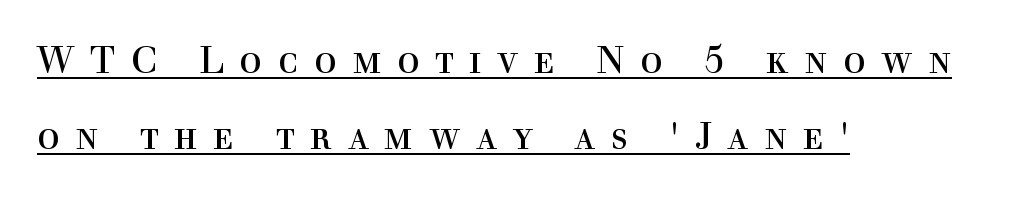
The image shows 37 px regular-weight serif type, upright; set left-aligned, loose line spacing (2.06x), unusually wide letter spacing (+0.42 em), underlined; a medium x-height.
